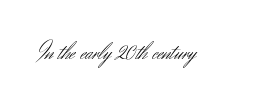
Q: Is the text bold? A: No.
Q: Is the text italic (slanted)? A: Yes.
Q: Is the text underlined? A: No.
Q: Is the spacing between letters normal or unusually wide? A: Normal.
